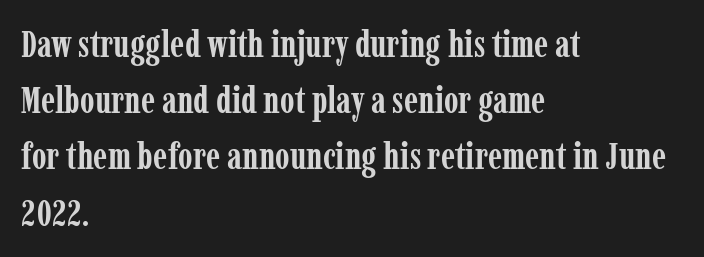
Only glyphs here, with clear space below each row. Each letter keeps its own natural width here, so spacing adapts to shape. How would I describe the line gaps? Plain and ordinary. The sample has been set heavy, in full bold. The lettering stays uniformly vertical, giving the passage a roman look.
